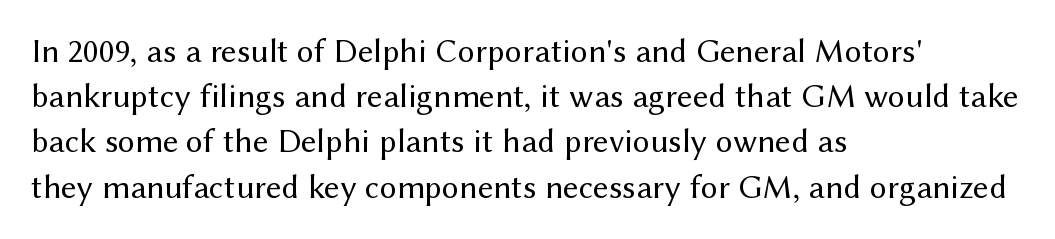
How are the letters spaced? Ordinarily, with no added tracking. Nope, no serifs anywhere on these letters. Character widths vary here, with narrow letters taking less room than wide ones. These glyphs show unthickened strokes, regular width or finer. Do the letters lean? They stand straight. The paragraph shown leans on its left margin.
